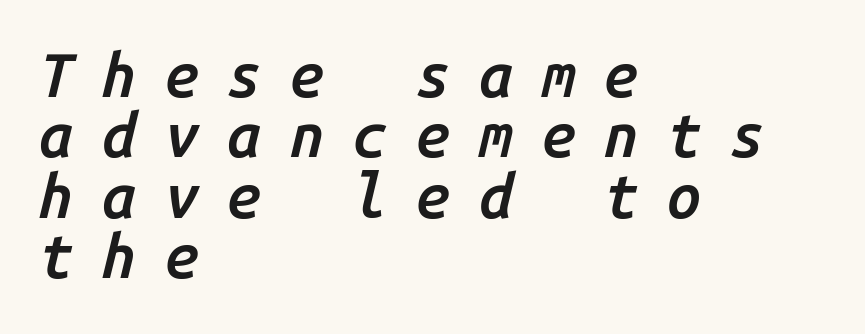
{"italic": "yes", "lean": "right", "slant_degrees": 14, "bold": "semi", "weight": "semibold", "width": "normal", "stroke_contrast": "low", "x_height": "medium", "monospaced": "yes", "underline": "no", "align": "left", "line_spacing": "tight", "line_spacing_ratio": 0.99, "letter_spacing": "wide", "letter_spacing_em": 0.47, "glyph_px": 61}
